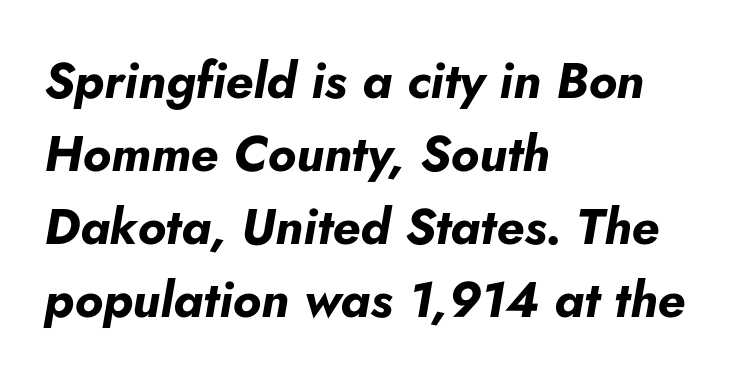
Whoever set this chose a conventional vertical rhythm. Is the block centered? No — it sits flush against the left margin. This sample has the flowing, uneven cadence of proportional lettering. What weight is shown? A full bold with thick strokes. The specimen reads as italic at a glance.
